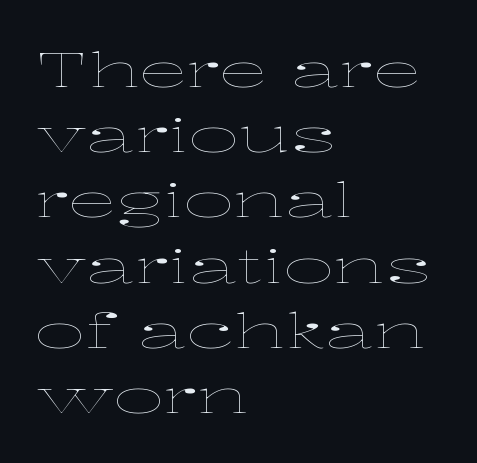
Check the space under the baseline: it is left empty. Is the type heavy? It reads as light-to-regular instead. The gaps between neighbouring characters are ordinary and unremarkable. Horizontal alignment here is leftward, the default for most running prose. Looks like regular typesetting: each glyph gets only the width it needs. When letters stand straight like this, we call the style roman or upright.
